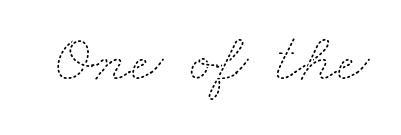
{"bold": "no", "weight": "thin", "width": "wide", "stroke_contrast": "medium", "x_height": "small", "monospaced": "no", "underline": "no", "letter_spacing": "normal", "letter_spacing_em": 0.0, "glyph_px": 70}
